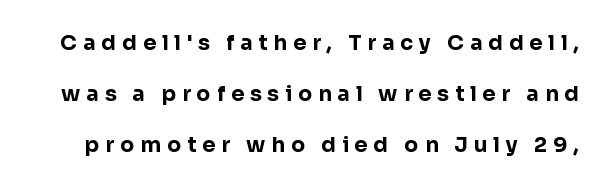
{"italic": "no", "bold": "yes", "underline": "no", "line_spacing": "loose", "line_spacing_ratio": 2.43, "letter_spacing": "wide", "letter_spacing_em": 0.28, "glyph_px": 21}
